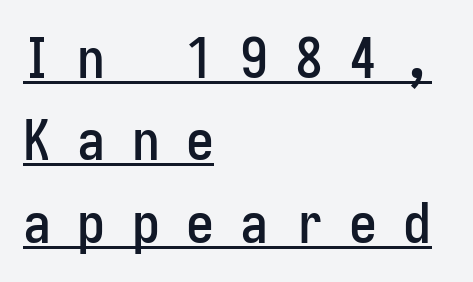
The image shows 56 px condensed sans-serif type, upright; set left-aligned, normal line spacing (1.47x), unusually wide letter spacing (+0.47 em), underlined; low stroke contrast and a medium x-height.
